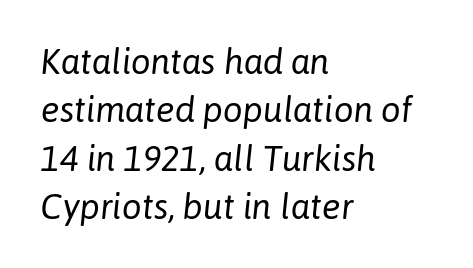
The image shows 35 px regular-weight type, italic (leaning right); set left-aligned, normal line spacing (1.38x), normal letter spacing, not underlined; low stroke contrast and a medium x-height.
